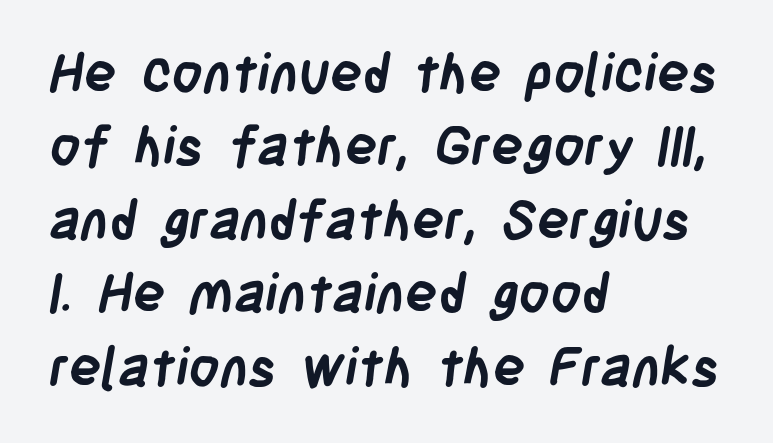
Nothing sits at the stroke ends, so this counts as sans-serif. Clear beneath every line of the passage. The font is running at its bold setting. Whoever set this chose a conventional vertical rhythm.
